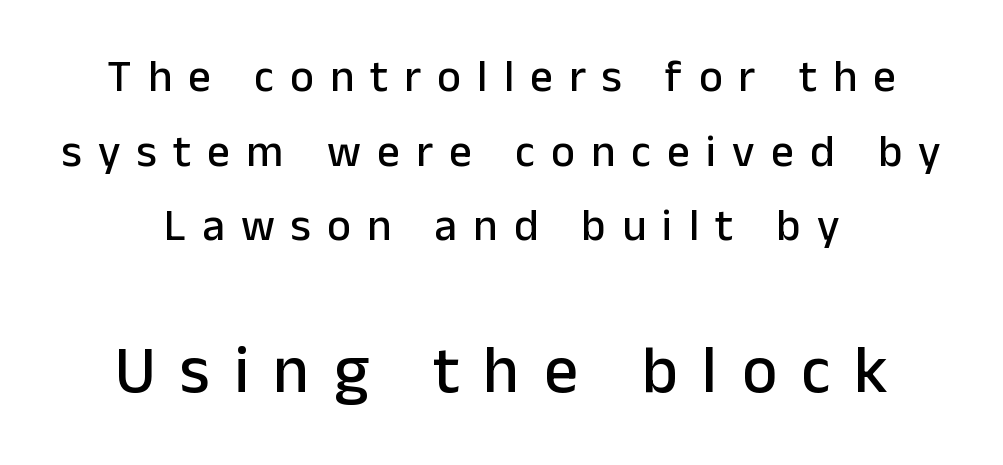
Q: Is the text italic (slanted)? A: No, it is upright.
Q: Is the typeface a serif or a sans-serif typeface? A: Sans-serif.
Q: Is the text underlined? A: No.
Q: How is the paragraph aligned? A: Centered.
Q: Is the spacing between letters normal or unusually wide? A: Unusually wide.
Q: Is the spacing between lines tight, normal or loose? A: Normal.
Q: Which block of text is set in a larger size, the first (top) or the second (bottom)? A: The second (bottom) one.
Q: Width (condensed, normal, or wide)? A: Normal.
Q: Stroke contrast? A: Low.
Q: x-height? A: Medium.
Q: Monospaced? A: No.
